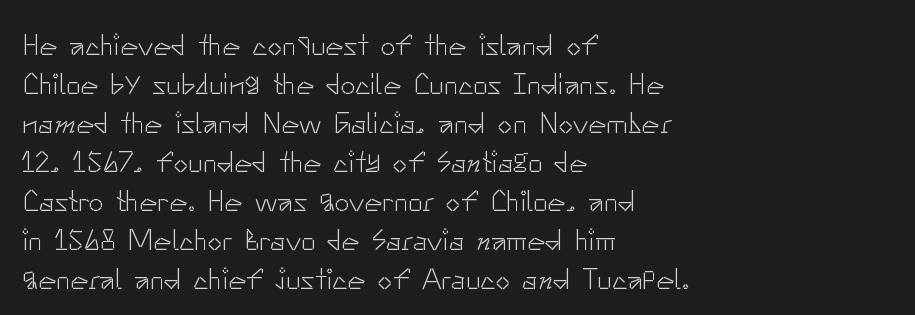
The image shows 30 px light sans-serif type, upright; set left-aligned, normal line spacing (1.3x), normal letter spacing, not underlined; low stroke contrast and a small x-height.
